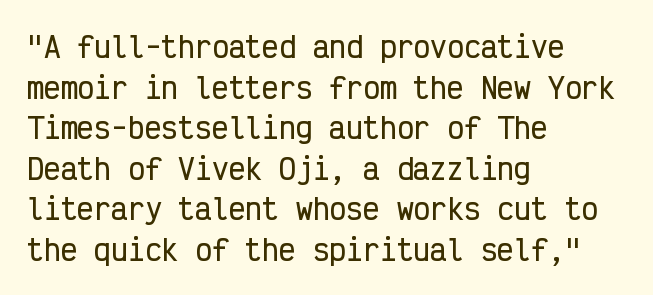
Q: Is the text italic (slanted)? A: No, it is upright.
Q: Is the typeface a serif or a sans-serif typeface? A: Sans-serif.
Q: Is the text underlined? A: No.
Q: How is the paragraph aligned? A: Left-aligned.
Q: Is the spacing between letters normal or unusually wide? A: Normal.
Q: Is the spacing between lines tight, normal or loose? A: Normal.
Q: Width (condensed, normal, or wide)? A: Condensed.
Q: Stroke contrast? A: Low.
Q: x-height? A: Medium.
Q: Monospaced? A: Yes.
